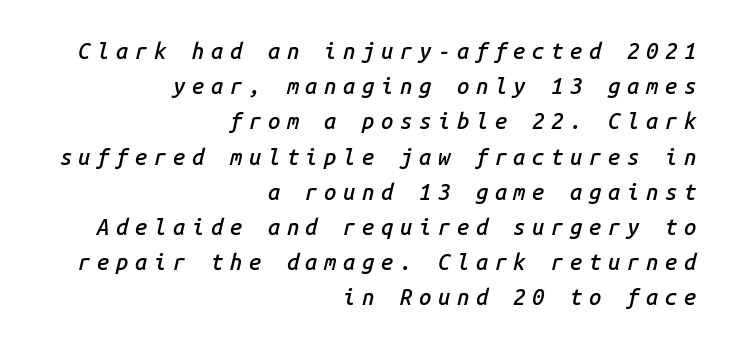
A typesetter would call this heavily tracked-out type. Posture: slanted. Leading: standard. Layout note: lines flush right. Words float on clear page, feet unadorned. Typographic density is moderately raised because the face is semibold.
